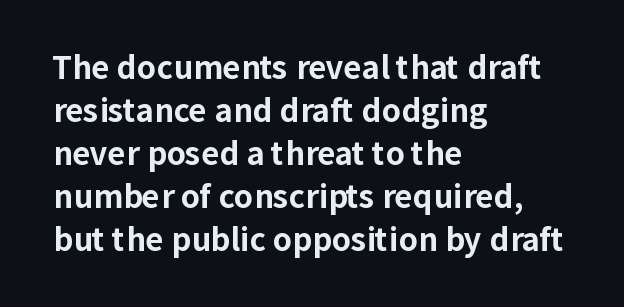
In terms of letterspacing, this is plain default setting. The rendering uses natural spacing where letterforms have individual widths. This sample uses a sans-serif face. No word sits above an underline. This is the regular roman posture of the typeface. All the whitespace from short lines collects on the right.
